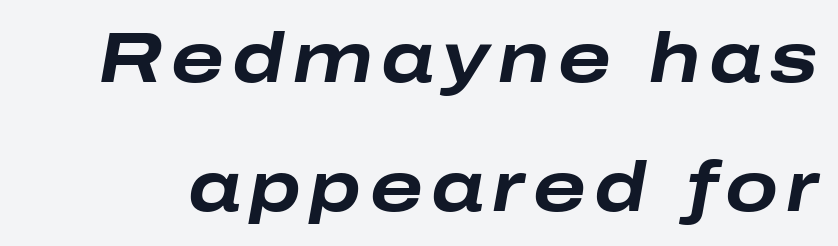
Q: Is the text bold? A: Yes.
Q: Is the text italic (slanted)? A: Yes, it leans right by about 10 degrees.
Q: Is the text underlined? A: No.
Q: Width (condensed, normal, or wide)? A: Wide.
Q: Stroke contrast? A: Low.
Q: x-height? A: Medium.
Q: Monospaced? A: No.
